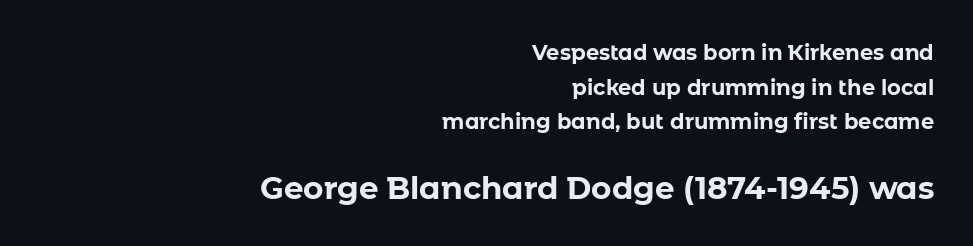
Leading matches the norm, producing a regular column. Classification — sans serif. The specimen omits any rule beneath the text block's lines. Horizontal alignment here is rightward, an uncommon choice for prose. The face used here is proportionally spaced, like ordinary book or web type.
